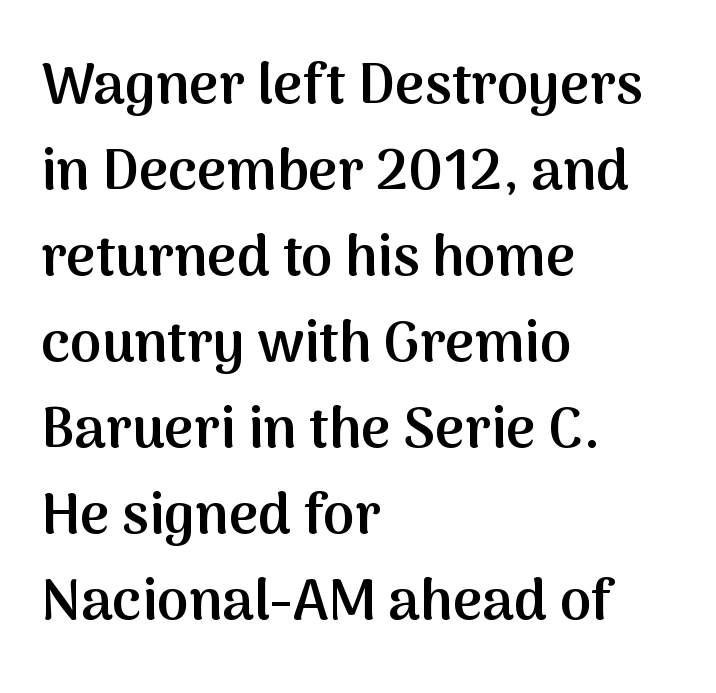
The lettering stays uniformly vertical, giving the passage a roman look. The characters display no serif detailing; their extremities are plain. What stands out about the letter spacing? Nothing — it is the standard amount. Just letters on the line, the space beneath them empty.
